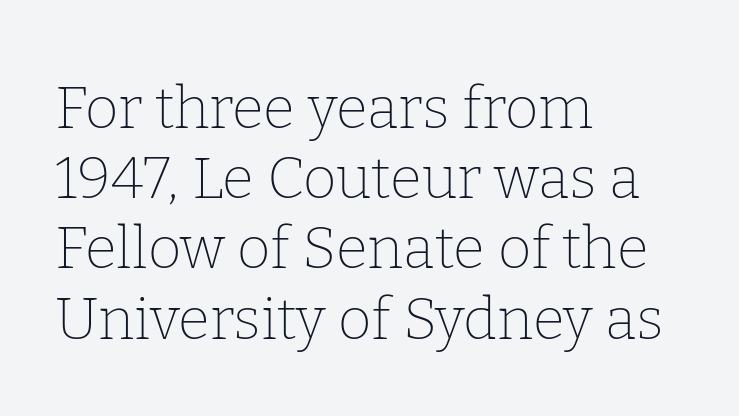
The image shows 58 px thin serif type, upright; set left-aligned, line spacing 1.21x, normal letter spacing, not underlined; low stroke contrast and a medium x-height.
